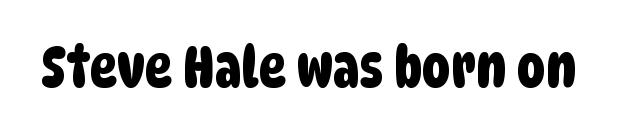
The image shows 57 px condensed sans-serif type; set normal letter spacing, not underlined; low stroke contrast and a large x-height.
